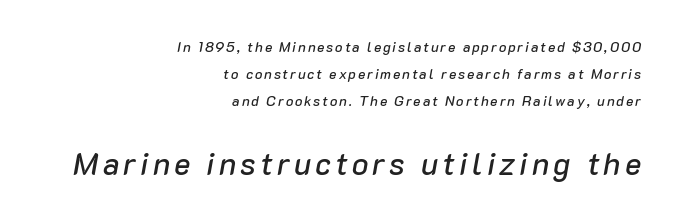
The image shows 31 px text type, italic (leaning right); set right-aligned, loose line spacing (1.92x), not underlined; the second (bottom) block is 2.21x larger; low stroke contrast and a medium x-height.
